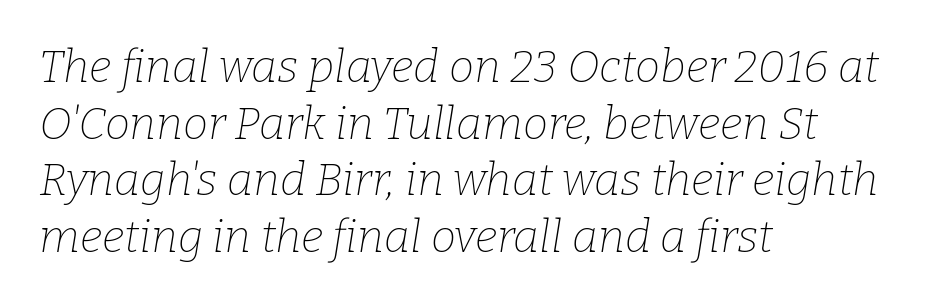
Classification — serif. Looking at the ascenders, they clearly lean. The foot of each line stays bare and open. Character widths vary here, with narrow letters taking less room than wide ones.
